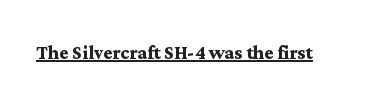
Q: Is the text bold? A: Yes.
Q: Is the text italic (slanted)? A: No, it is upright.
Q: Is the text underlined? A: Yes.
Q: Is the spacing between letters normal or unusually wide? A: Normal.
